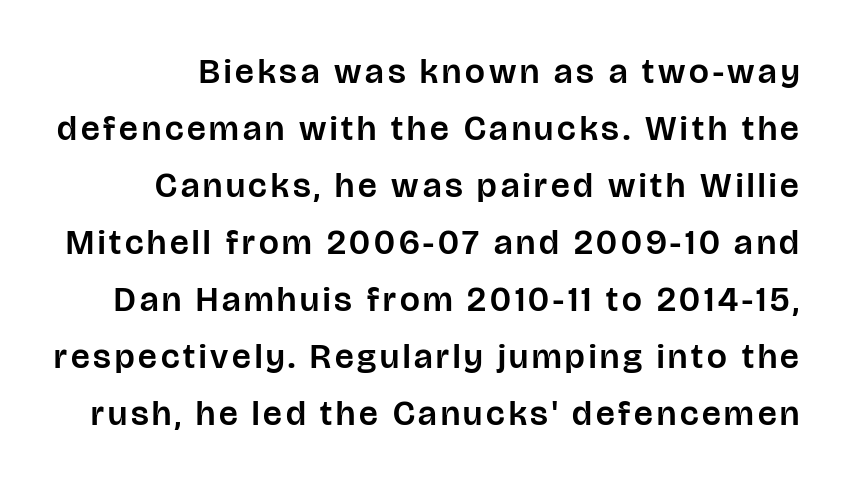
Q: Is the text italic (slanted)? A: No, it is upright.
Q: Is the typeface a serif or a sans-serif typeface? A: Sans-serif.
Q: Is the text underlined? A: No.
Q: Is the spacing between lines tight, normal or loose? A: Normal.
Q: Width (condensed, normal, or wide)? A: Normal.
Q: Stroke contrast? A: Low.
Q: x-height? A: Large.
Q: Monospaced? A: No.
